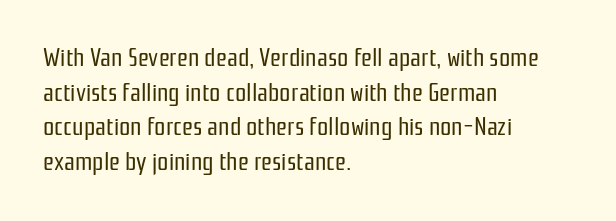
The image shows 25 px text type, upright; set left-aligned, normal line spacing (1.39x), normal letter spacing, not underlined.
